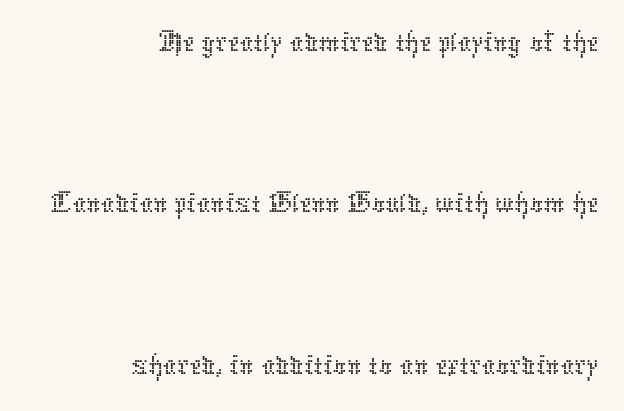
Q: Is the text bold? A: No.
Q: Is the text italic (slanted)? A: No, it is upright.
Q: Is the text underlined? A: No.
Q: How is the paragraph aligned? A: Right-aligned.
Q: Is the spacing between letters normal or unusually wide? A: Normal.
Q: Is the spacing between lines tight, normal or loose? A: Loose.
Q: Width (condensed, normal, or wide)? A: Normal.
Q: Stroke contrast? A: Low.
Q: x-height? A: Medium.
Q: Monospaced? A: No.
